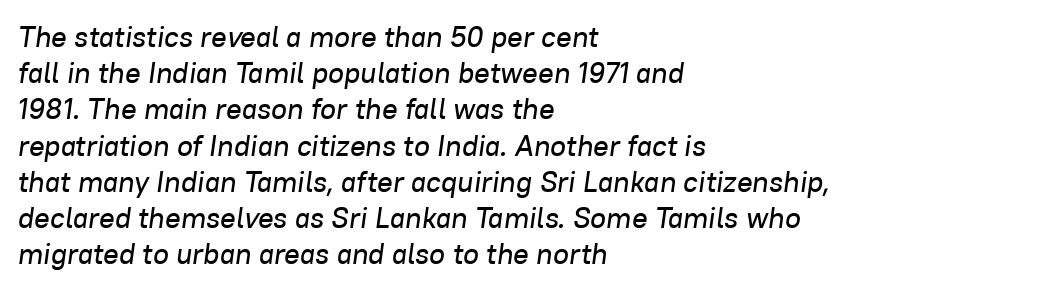
{"italic": "yes", "lean": "right", "slant_degrees": 8, "width": "normal", "stroke_contrast": "low", "x_height": "medium", "monospaced": "no", "underline": "no", "align": "left", "line_spacing": "normal", "line_spacing_ratio": 1.25, "letter_spacing": "normal", "letter_spacing_em": 0.0, "glyph_px": 29}
